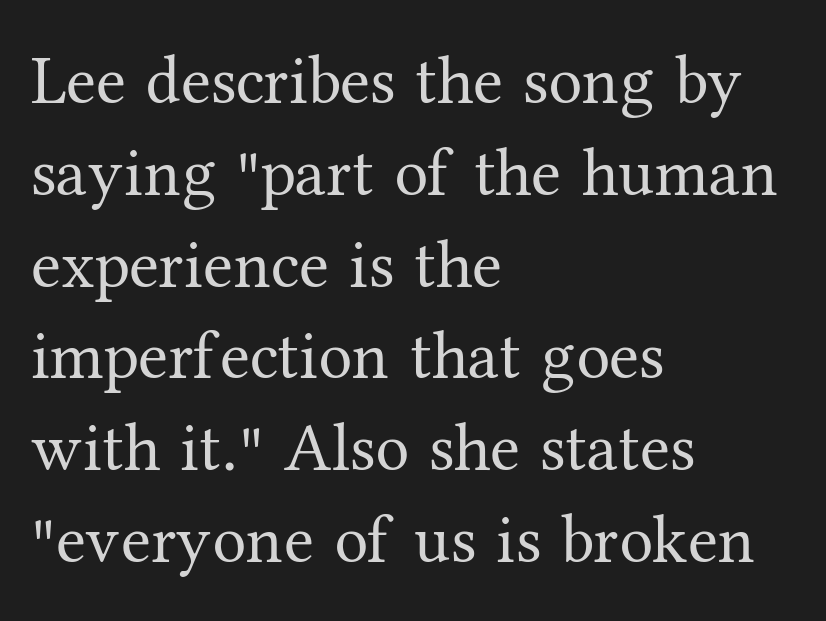
The image shows 68 px regular-weight serif type, upright; set left-aligned, normal line spacing (1.35x), normal letter spacing, not underlined; medium stroke contrast and a medium x-height.
